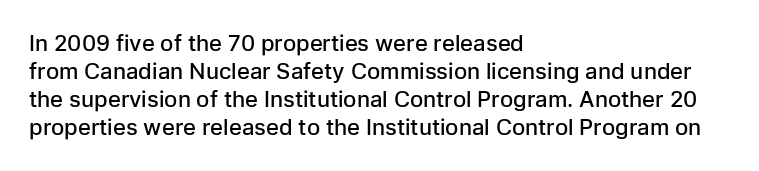
The image shows 22 px text type, upright; set left-aligned, normal line spacing (1.28x), normal letter spacing, not underlined.
